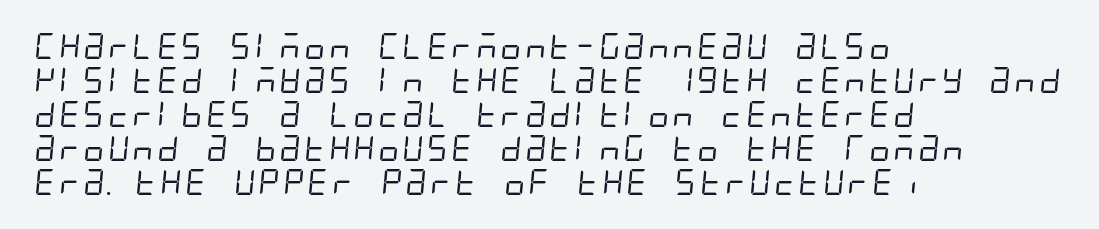
Q: Is the text bold? A: No.
Q: Is the text underlined? A: No.
Q: How is the paragraph aligned? A: Left-aligned.
Q: Is the spacing between letters normal or unusually wide? A: Normal.
Q: Is the spacing between lines tight, normal or loose? A: Normal.
